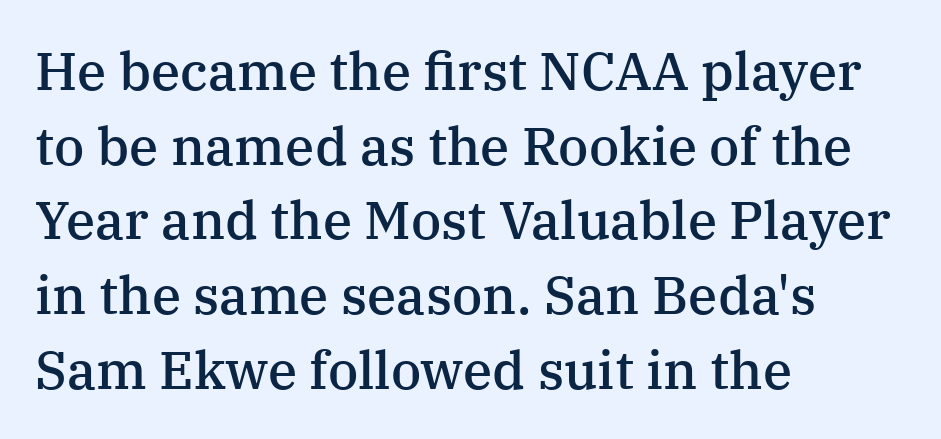
{"serif": "yes", "italic": "no", "bold": "semi", "weight": "semibold", "width": "normal", "stroke_contrast": "medium", "x_height": "medium", "monospaced": "no", "underline": "no", "align": "left", "line_spacing": "normal", "line_spacing_ratio": 1.41, "letter_spacing": "normal", "letter_spacing_em": 0.0, "glyph_px": 53}
